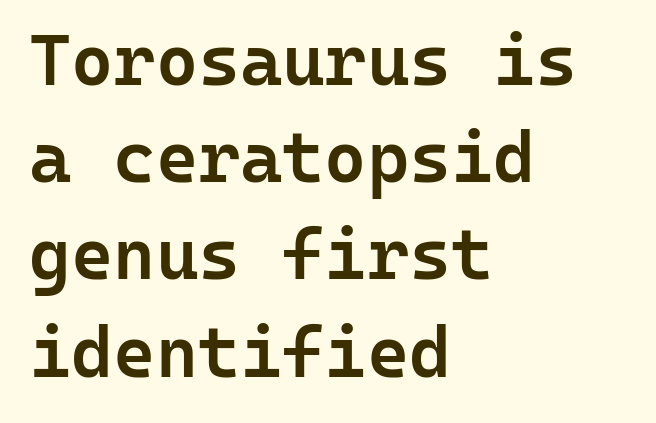
Q: Is the text bold? A: Semi-bold.
Q: Is the text italic (slanted)? A: No, it is upright.
Q: Is the typeface a serif or a sans-serif typeface? A: Sans-serif.
Q: Is the text underlined? A: No.
Q: How is the paragraph aligned? A: Left-aligned.
Q: Is the spacing between letters normal or unusually wide? A: Normal.
Q: Is the spacing between lines tight, normal or loose? A: Normal.
Q: Width (condensed, normal, or wide)? A: Normal.
Q: Stroke contrast? A: Low.
Q: x-height? A: Medium.
Q: Monospaced? A: Yes.
